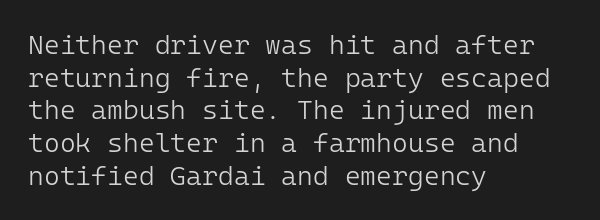
Q: Is the text bold? A: No.
Q: Is the text italic (slanted)? A: No, it is upright.
Q: Is the text underlined? A: No.
Q: How is the paragraph aligned? A: Left-aligned.
Q: Is the spacing between letters normal or unusually wide? A: Normal.
